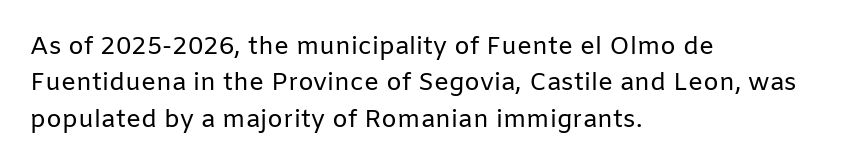
The image shows 25 px text type, upright; set left-aligned, normal line spacing (1.46x), normal letter spacing, not underlined.
